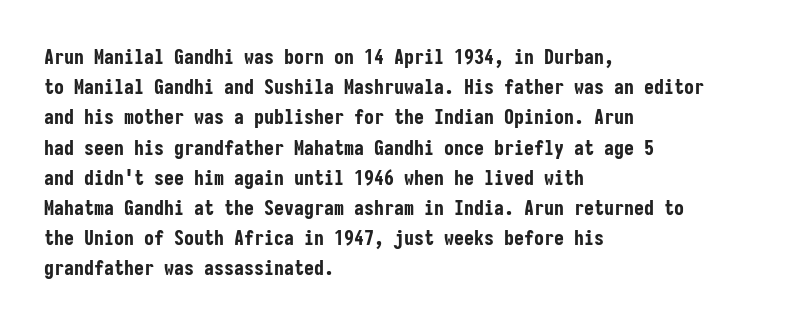
Q: Is the text bold? A: Yes.
Q: Is the text italic (slanted)? A: No, it is upright.
Q: Is the text underlined? A: No.
Q: How is the paragraph aligned? A: Left-aligned.
Q: Is the spacing between letters normal or unusually wide? A: Normal.
Q: Is the spacing between lines tight, normal or loose? A: Normal.
